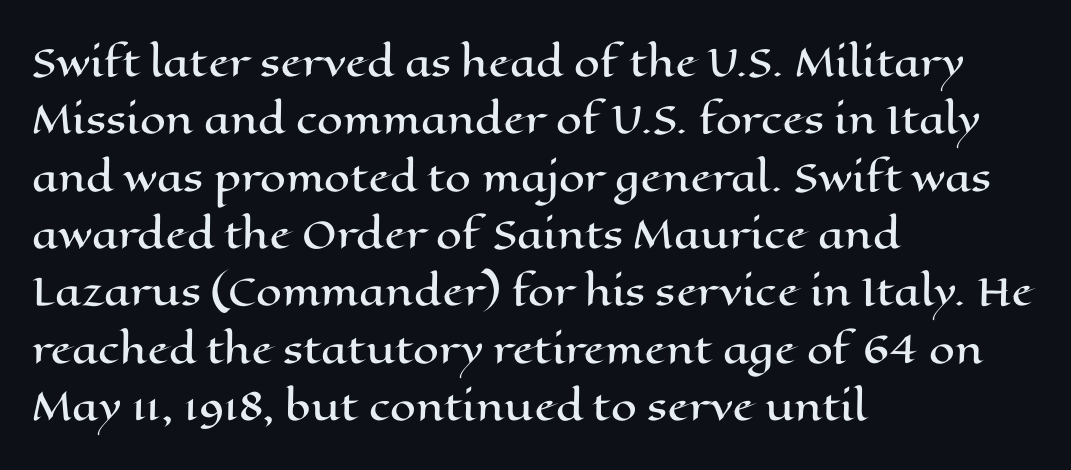
Q: Is the text italic (slanted)? A: No, it is upright.
Q: Is the text underlined? A: No.
Q: How is the paragraph aligned? A: Left-aligned.
Q: Is the spacing between letters normal or unusually wide? A: Normal.
Q: Is the spacing between lines tight, normal or loose? A: Normal.
Q: Width (condensed, normal, or wide)? A: Wide.
Q: Stroke contrast? A: High.
Q: x-height? A: Medium.
Q: Monospaced? A: No.
